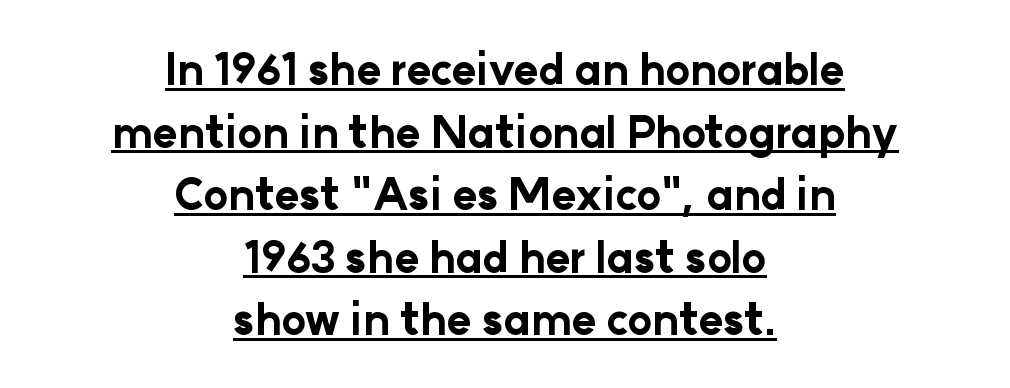
The letterforms sit shoulder to shoulder at normal distance. In terms of weight, the rendering is a true, heavy bold. The letters stand upright; this is a roman face. If you measured baseline to baseline, you'd find a middling distance. Underlining? Definitely there.
